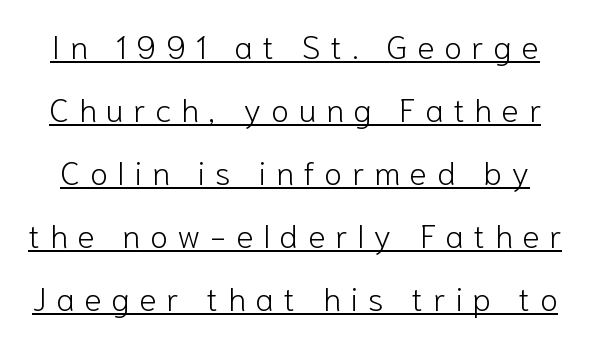
The image shows 33 px light sans-serif type, upright; set loose line spacing (1.91x), unusually wide letter spacing (+0.29 em), underlined; low stroke contrast and a medium x-height.
